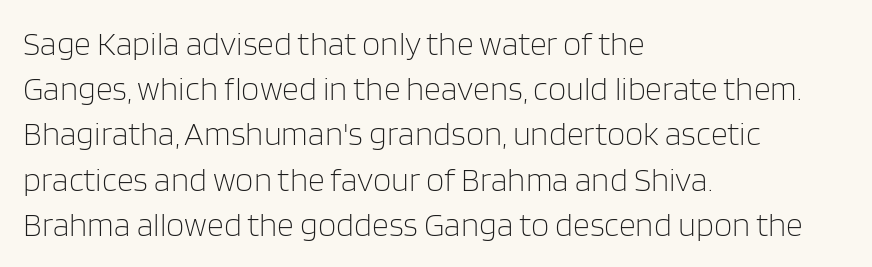
Q: Is the text bold? A: No.
Q: Is the text italic (slanted)? A: No, it is upright.
Q: Is the typeface a serif or a sans-serif typeface? A: Sans-serif.
Q: Is the text underlined? A: No.
Q: How is the paragraph aligned? A: Left-aligned.
Q: Is the spacing between letters normal or unusually wide? A: Normal.
Q: Is the spacing between lines tight, normal or loose? A: Normal.
Q: Width (condensed, normal, or wide)? A: Normal.
Q: Stroke contrast? A: Low.
Q: x-height? A: Large.
Q: Monospaced? A: No.
